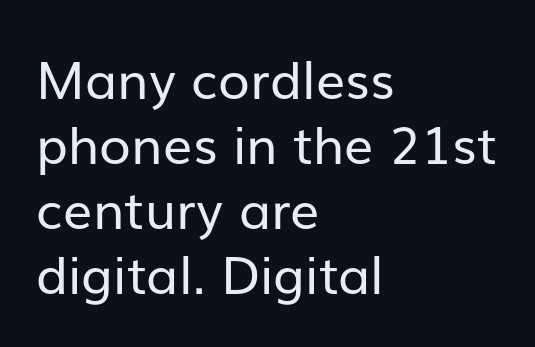
A typesetter would label this face a sans. The passage shown is typed in a proportional face where columns would drift. Is the type heavy? It reads as light-to-regular instead. The block of text has a typical density, with ordinary space between rows. Reading down the block, your eye returns to a fixed left position each line.
